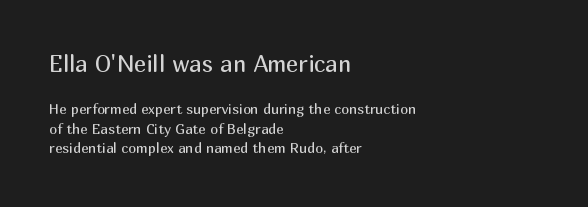
{"italic": "no", "bold": "no", "underline": "no", "align": "left", "line_spacing": "normal", "line_spacing_ratio": 1.41, "letter_spacing": "normal", "letter_spacing_em": 0.0, "larger_block": "first", "size_ratio": 1.64, "glyph_px": 23}
